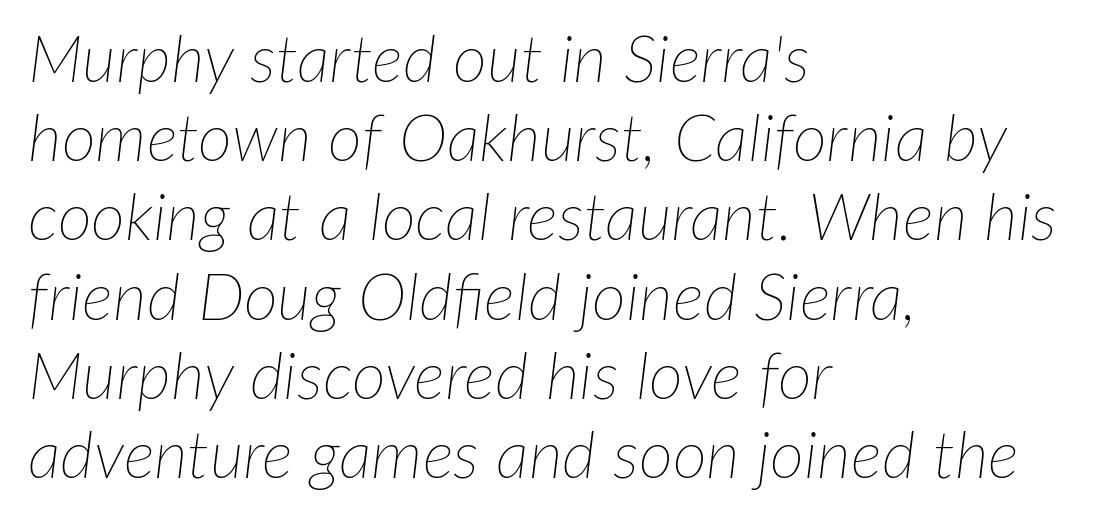
These lines are rendered in a variable-pitch font. The face used here is rendered with its standard letterfit. The letters are slanted; this is an italic face. Line beginnings align vertically; line endings do not. Bold? No — there's no thickening of the strokes. Type without underlining.
